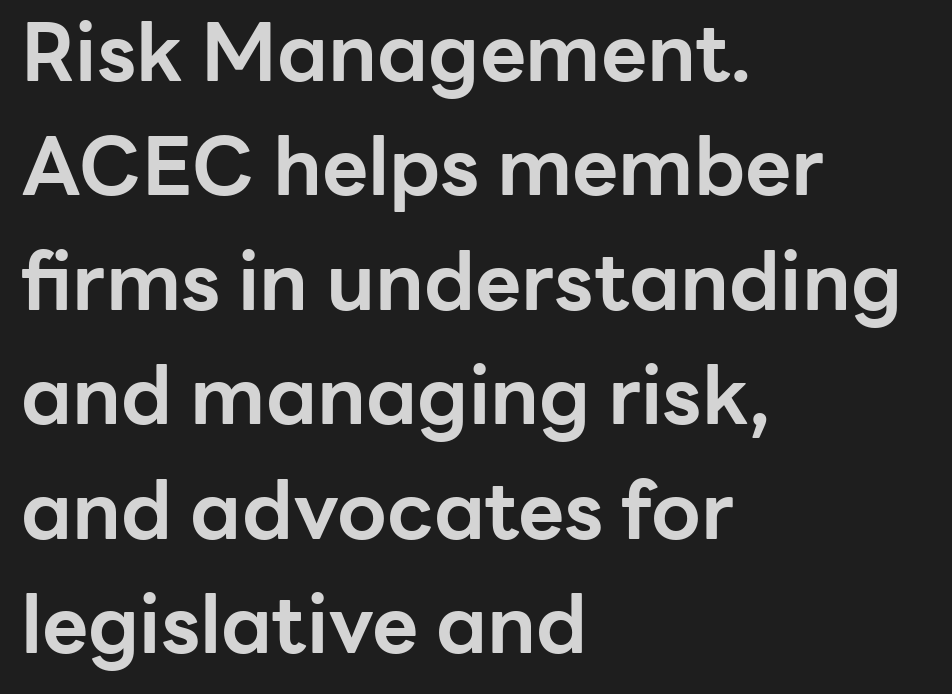
Q: Is the text bold? A: Yes.
Q: Is the text italic (slanted)? A: No, it is upright.
Q: Is the typeface a serif or a sans-serif typeface? A: Sans-serif.
Q: Is the text underlined? A: No.
Q: How is the paragraph aligned? A: Left-aligned.
Q: Is the spacing between letters normal or unusually wide? A: Normal.
Q: Is the spacing between lines tight, normal or loose? A: Normal.
Q: Width (condensed, normal, or wide)? A: Normal.
Q: Stroke contrast? A: Low.
Q: x-height? A: Medium.
Q: Monospaced? A: No.
